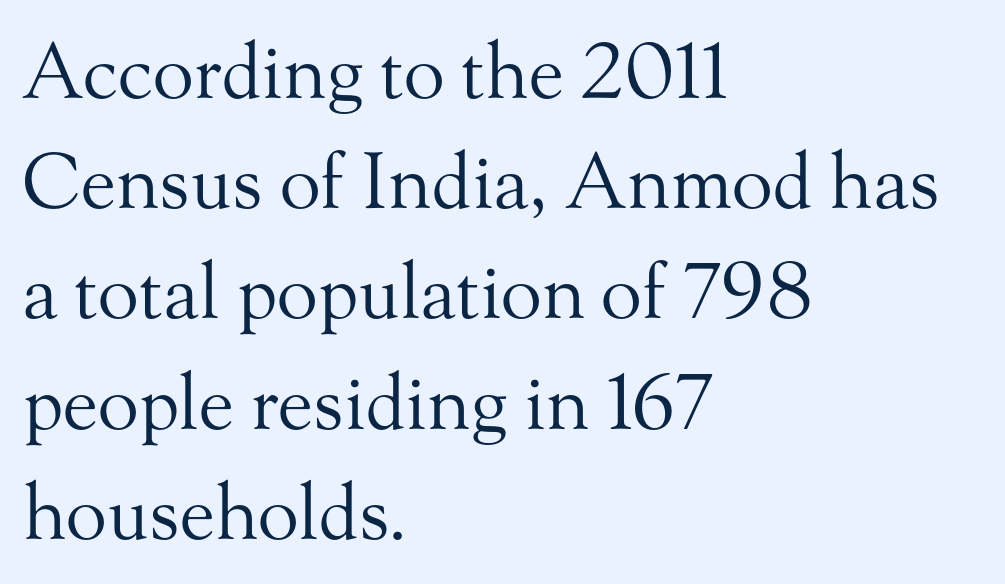
The image shows 76 px regular-weight serif type, upright; set left-aligned, normal line spacing (1.45x), normal letter spacing, not underlined; medium stroke contrast and a small x-height.
